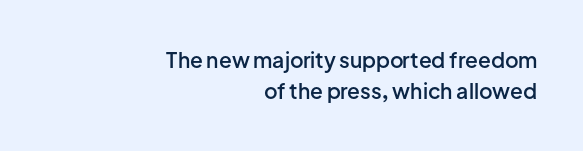
The image shows 21 px text type, upright; set right-aligned, normal line spacing (1.48x), normal letter spacing, not underlined.
